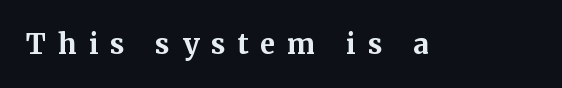
{"serif": "yes", "italic": "no", "bold": "yes", "weight": "bold", "width": "normal", "stroke_contrast": "medium", "x_height": "medium", "monospaced": "no", "underline": "no", "letter_spacing": "wide", "letter_spacing_em": 0.43, "glyph_px": 28}
